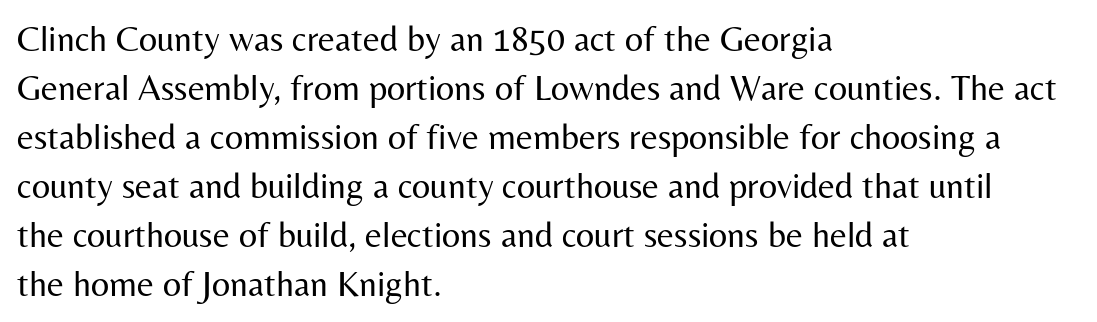
{"serif": "no", "italic": "no", "bold": "no", "weight": "regular", "width": "normal", "stroke_contrast": "medium", "x_height": "medium", "monospaced": "no", "underline": "no", "align": "left", "line_spacing": "normal", "line_spacing_ratio": 1.36, "letter_spacing": "normal", "letter_spacing_em": 0.0, "glyph_px": 36}
